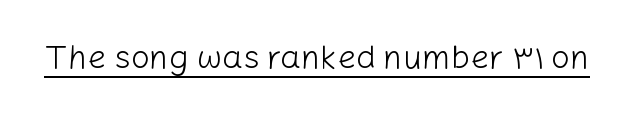
Unlike italic type, these characters show no tilt at all. Do the characters align in a grid? No, the font is proportional. Ink coverage per letter is moderate at most. Nothing sits at the stroke ends, so this counts as sans-serif. Quick note: underline on. These lines keep a tight, regular rhythm from letter to letter.
